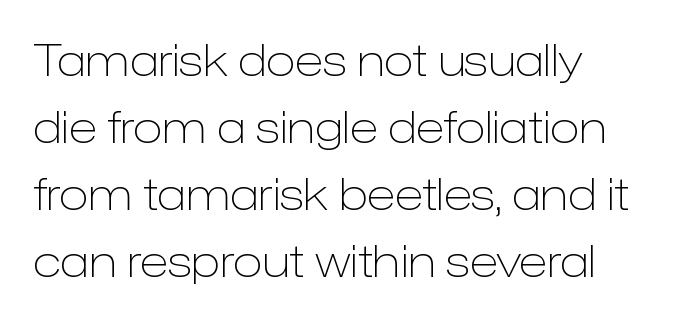
The image shows 44 px light sans-serif type, upright; set left-aligned, normal line spacing (1.52x), normal letter spacing, not underlined; low stroke contrast and a medium x-height.
